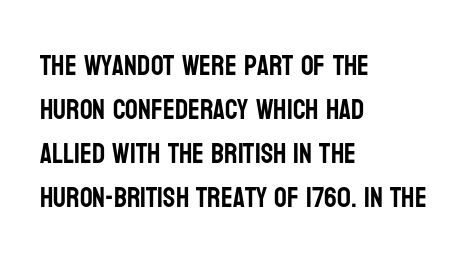
Q: Is the text italic (slanted)? A: No, it is upright.
Q: Is the typeface a serif or a sans-serif typeface? A: Sans-serif.
Q: Is the text underlined? A: No.
Q: How is the paragraph aligned? A: Left-aligned.
Q: Is the spacing between letters normal or unusually wide? A: Normal.
Q: Is the spacing between lines tight, normal or loose? A: Normal.
Q: Width (condensed, normal, or wide)? A: Condensed.
Q: Stroke contrast? A: Low.
Q: x-height? A: Large.
Q: Monospaced? A: No.
